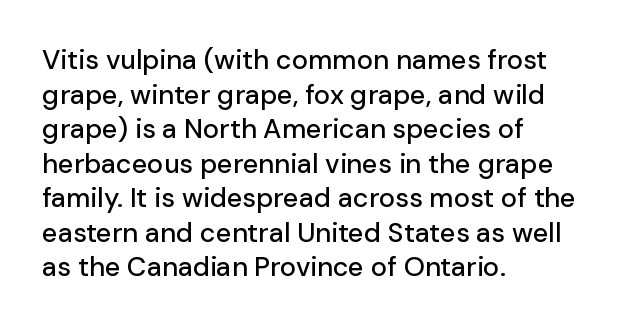
Q: Is the text italic (slanted)? A: No, it is upright.
Q: Is the text underlined? A: No.
Q: How is the paragraph aligned? A: Left-aligned.
Q: Is the spacing between letters normal or unusually wide? A: Normal.
Q: Is the spacing between lines tight, normal or loose? A: Normal.
